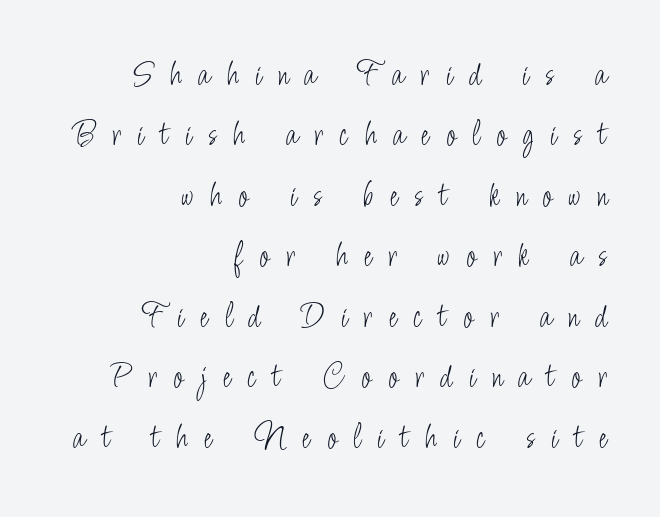
Q: Is the text bold? A: No.
Q: Is the text italic (slanted)? A: Yes.
Q: Is the typeface a serif or a sans-serif typeface? A: Sans-serif.
Q: Is the text underlined? A: No.
Q: How is the paragraph aligned? A: Right-aligned.
Q: Is the spacing between letters normal or unusually wide? A: Unusually wide.
Q: Is the spacing between lines tight, normal or loose? A: Normal.
Q: Width (condensed, normal, or wide)? A: Condensed.
Q: Stroke contrast? A: Low.
Q: x-height? A: Small.
Q: Monospaced? A: No.
